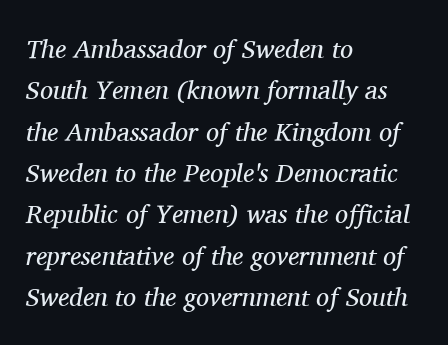
Q: Is the text bold? A: No.
Q: Is the text italic (slanted)? A: Yes, it leans right by about 11 degrees.
Q: Is the text underlined? A: No.
Q: How is the paragraph aligned? A: Left-aligned.
Q: Is the spacing between letters normal or unusually wide? A: Normal.
Q: Is the spacing between lines tight, normal or loose? A: Normal.
